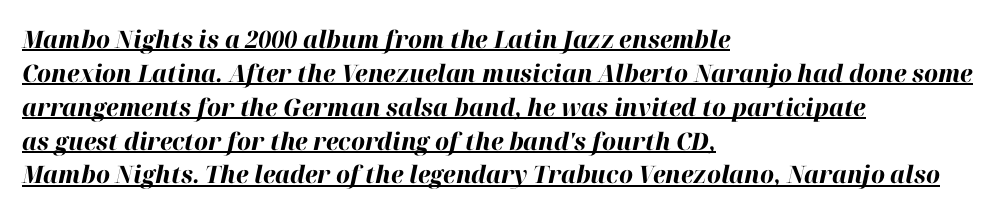
The image shows 24 px bold type, italic (leaning right); set left-aligned, normal line spacing (1.41x), normal letter spacing, underlined.
